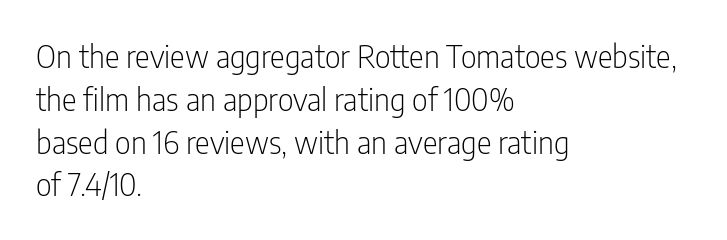
{"serif": "no", "italic": "no", "bold": "no", "weight": "light", "width": "condensed", "stroke_contrast": "low", "x_height": "medium", "monospaced": "no", "underline": "no", "align": "left", "line_spacing": "normal", "line_spacing_ratio": 1.38, "letter_spacing": "normal", "letter_spacing_em": 0.0, "glyph_px": 31}
